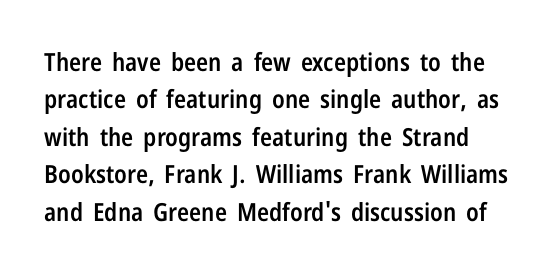
The image shows 25 px text type, upright; set normal line spacing (1.5x), normal letter spacing, not underlined.
